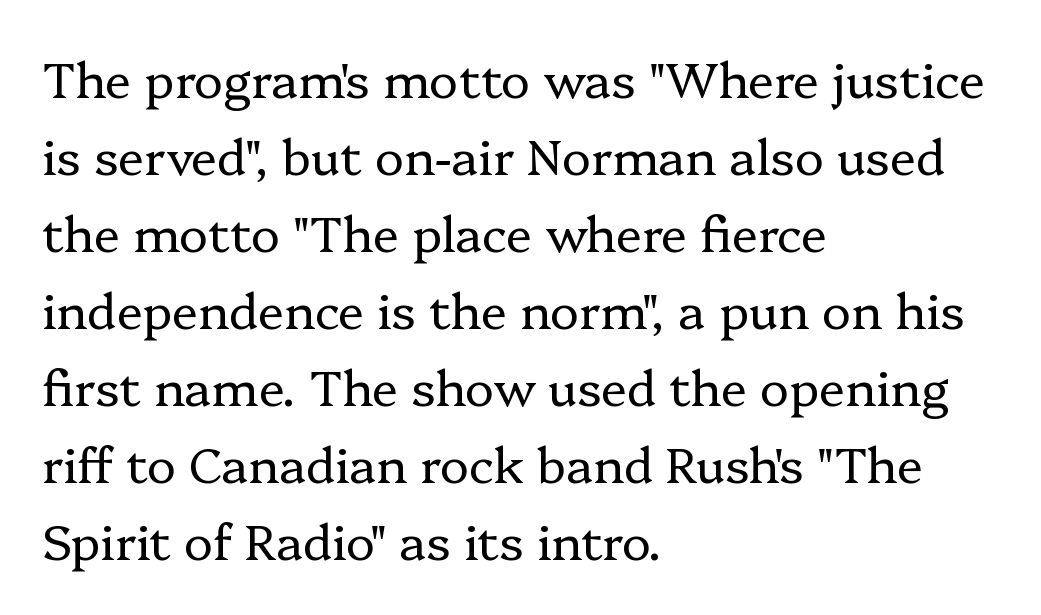
The image shows 49 px regular-weight serif type, upright; set left-aligned, normal line spacing (1.57x), normal letter spacing, not underlined; low stroke contrast and a medium x-height.
